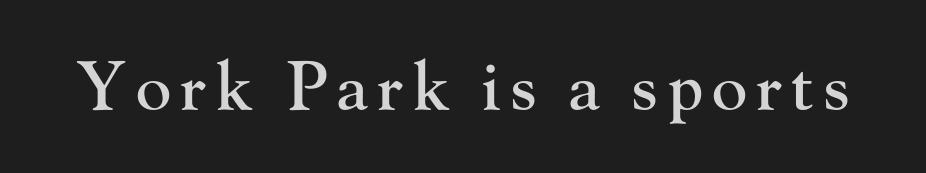
The image shows 67 px serif type, upright; set not underlined; high stroke contrast and a small x-height.
